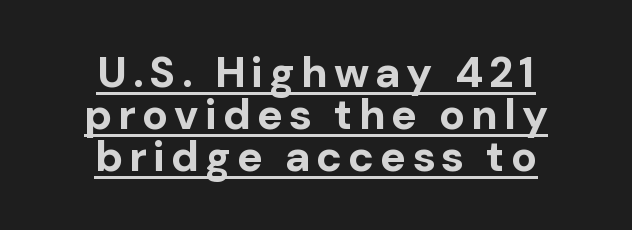
Q: Is the text bold? A: Yes.
Q: Is the text italic (slanted)? A: No, it is upright.
Q: Is the typeface a serif or a sans-serif typeface? A: Sans-serif.
Q: Is the text underlined? A: Yes.
Q: How is the paragraph aligned? A: Centered.
Q: Is the spacing between lines tight, normal or loose? A: Tight.
Q: Width (condensed, normal, or wide)? A: Normal.
Q: Stroke contrast? A: Low.
Q: x-height? A: Medium.
Q: Monospaced? A: No.
